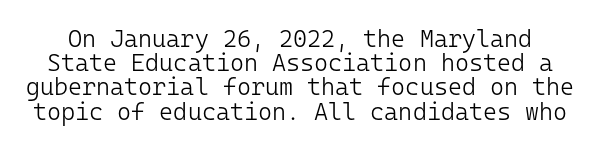
Q: Is the text bold? A: No.
Q: Is the text italic (slanted)? A: No, it is upright.
Q: Is the text underlined? A: No.
Q: Is the spacing between letters normal or unusually wide? A: Normal.
Q: Is the spacing between lines tight, normal or loose? A: Tight.
